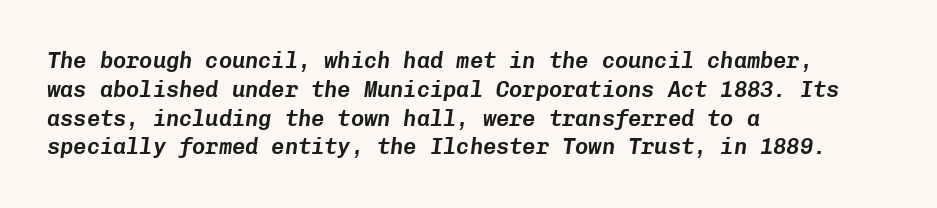
Horizontal alignment here is leftward, the default for most running prose. The baseline area is clear. Short note: letters normally spaced. Normally led — the rows are evenly, conventionally spaced. Is the type slanted? Yes — the strokes lean at a clear angle.
